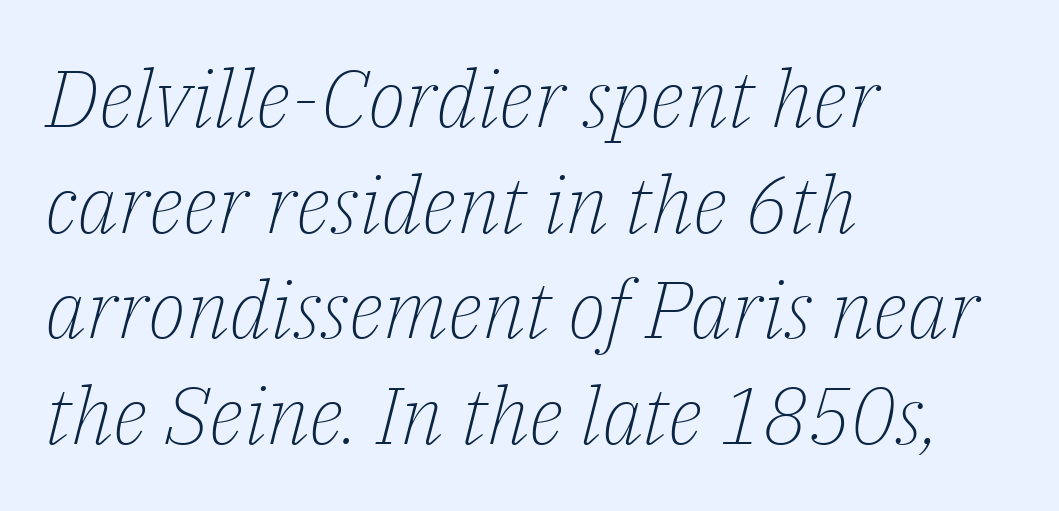
Q: Is the text bold? A: No.
Q: Is the text italic (slanted)? A: Yes, it leans right by about 14 degrees.
Q: Is the typeface a serif or a sans-serif typeface? A: Serif.
Q: Is the text underlined? A: No.
Q: How is the paragraph aligned? A: Left-aligned.
Q: Is the spacing between letters normal or unusually wide? A: Normal.
Q: Is the spacing between lines tight, normal or loose? A: Normal.
Q: Width (condensed, normal, or wide)? A: Normal.
Q: Stroke contrast? A: Low.
Q: x-height? A: Medium.
Q: Monospaced? A: No.
